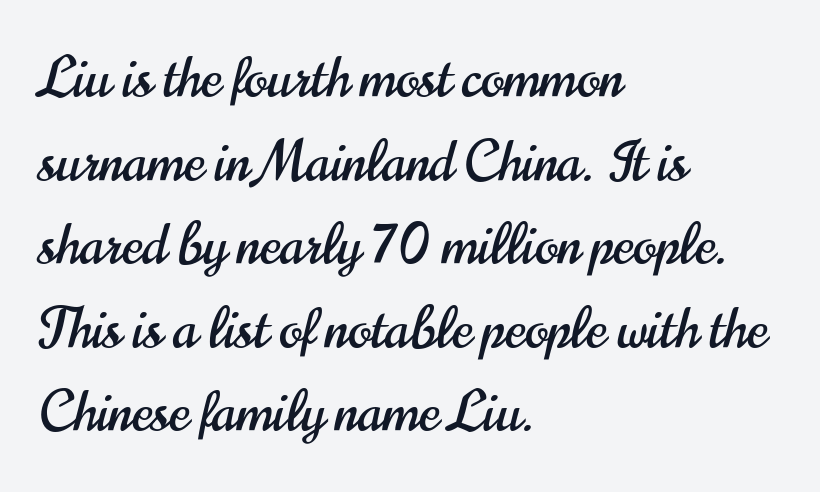
Q: Is the text italic (slanted)? A: Yes.
Q: Is the typeface a serif or a sans-serif typeface? A: Sans-serif.
Q: Is the text underlined? A: No.
Q: How is the paragraph aligned? A: Left-aligned.
Q: Is the spacing between letters normal or unusually wide? A: Normal.
Q: Is the spacing between lines tight, normal or loose? A: Normal.
Q: Width (condensed, normal, or wide)? A: Condensed.
Q: Stroke contrast? A: High.
Q: x-height? A: Small.
Q: Monospaced? A: No.
